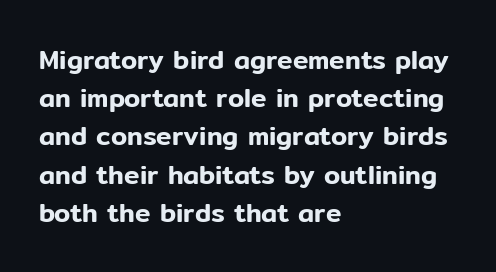
The image shows 26 px text type, upright; set left-aligned, normal line spacing (1.47x), normal letter spacing, not underlined.
